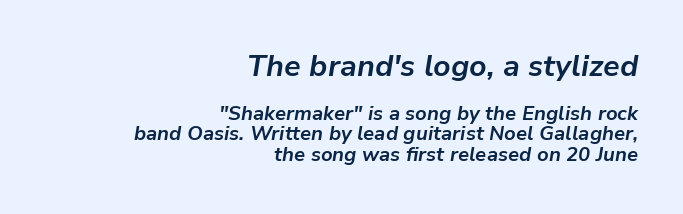
Q: Is the text bold? A: Yes.
Q: Is the text italic (slanted)? A: Yes, it leans right by about 9 degrees.
Q: Is the text underlined? A: No.
Q: How is the paragraph aligned? A: Right-aligned.
Q: Is the spacing between letters normal or unusually wide? A: Normal.
Q: Is the spacing between lines tight, normal or loose? A: Tight.
Q: Which block of text is set in a larger size, the first (top) or the second (bottom)? A: The first (top) one.
Q: Width (condensed, normal, or wide)? A: Normal.
Q: Stroke contrast? A: Low.
Q: x-height? A: Medium.
Q: Monospaced? A: No.
